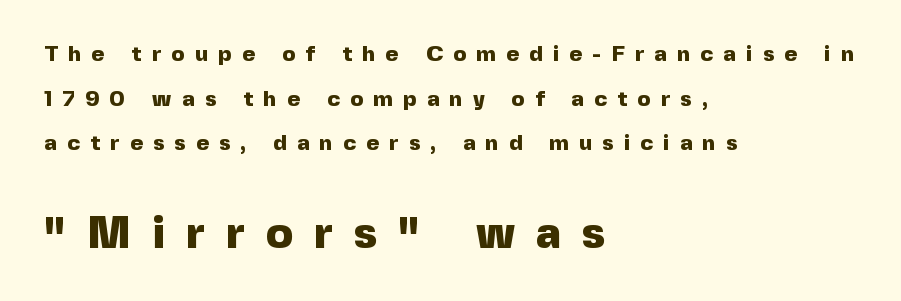
{"serif": "no", "italic": "no", "bold": "yes", "weight": "heavy", "width": "normal", "x_height": "medium", "monospaced": "no", "underline": "no", "align": "left", "line_spacing": "loose", "line_spacing_ratio": 2.03, "letter_spacing": "wide", "letter_spacing_em": 0.47, "larger_block": "second", "size_ratio": 2.05, "glyph_px": 45}
